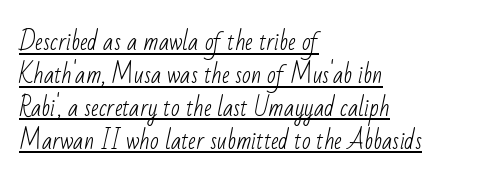
If you drew a ruler down the left edge, every line would touch it. The weight would be labelled regular, book, light, or lighter still. The gaps between neighbouring characters are ordinary and unremarkable. This sample keeps an unexceptional amount of space between lines. The face used here appears with an underline applied.
